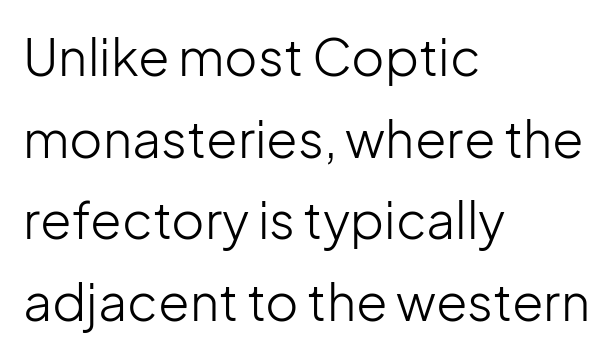
Q: Is the text bold? A: No.
Q: Is the text italic (slanted)? A: No, it is upright.
Q: Is the typeface a serif or a sans-serif typeface? A: Sans-serif.
Q: Is the text underlined? A: No.
Q: How is the paragraph aligned? A: Left-aligned.
Q: Is the spacing between letters normal or unusually wide? A: Normal.
Q: Is the spacing between lines tight, normal or loose? A: Normal.
Q: Width (condensed, normal, or wide)? A: Normal.
Q: Stroke contrast? A: Low.
Q: x-height? A: Medium.
Q: Monospaced? A: No.
